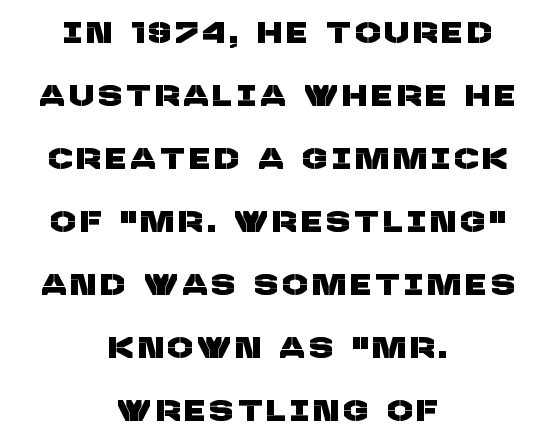
The image shows 29 px sans-serif type; set centered, loose line spacing (2.17x), not underlined; low stroke contrast and a large x-height.
